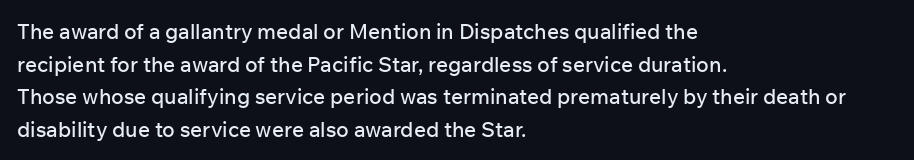
{"italic": "no", "underline": "no", "align": "left", "line_spacing": "normal", "line_spacing_ratio": 1.55, "letter_spacing": "normal", "letter_spacing_em": 0.0, "glyph_px": 21}
